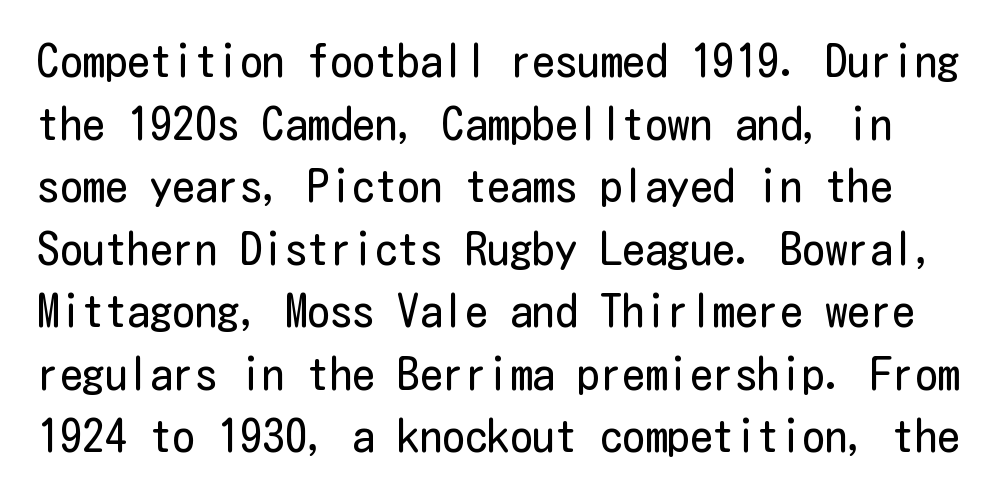
Ordinary non-slanted type is in use. The text was rendered using a sans face with plain stroke endings. Summary of vertical rhythm: regular, with standard interline spacing. The baseline area is clear.
